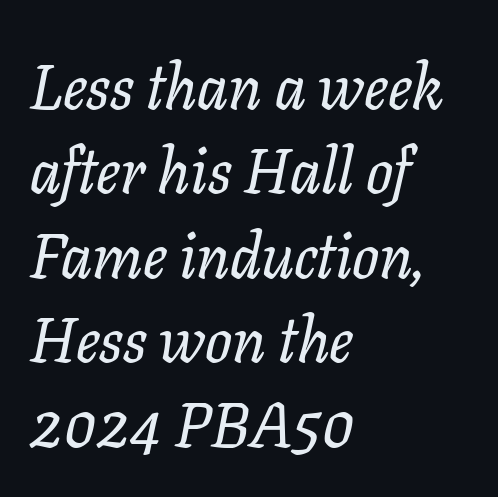
Q: Is the text italic (slanted)? A: Yes, it leans right by about 11 degrees.
Q: Is the typeface a serif or a sans-serif typeface? A: Serif.
Q: Is the text underlined? A: No.
Q: How is the paragraph aligned? A: Left-aligned.
Q: Is the spacing between letters normal or unusually wide? A: Normal.
Q: Is the spacing between lines tight, normal or loose? A: Normal.
Q: Width (condensed, normal, or wide)? A: Normal.
Q: Stroke contrast? A: Low.
Q: x-height? A: Medium.
Q: Monospaced? A: No.
